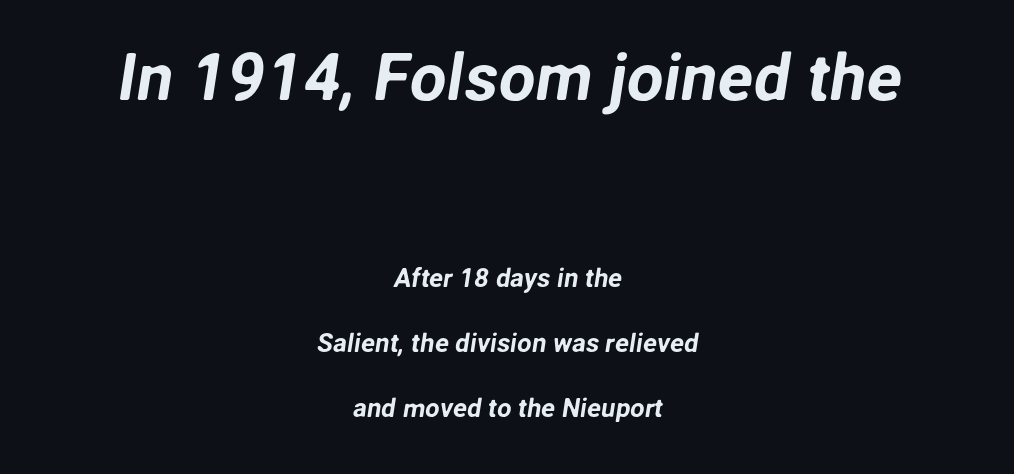
{"serif": "no", "width": "normal", "stroke_contrast": "low", "x_height": "medium", "monospaced": "no", "underline": "no", "align": "center", "line_spacing": "loose", "line_spacing_ratio": 2.49, "letter_spacing": "normal", "letter_spacing_em": 0.0, "larger_block": "first", "size_ratio": 2.54, "glyph_px": 66}
